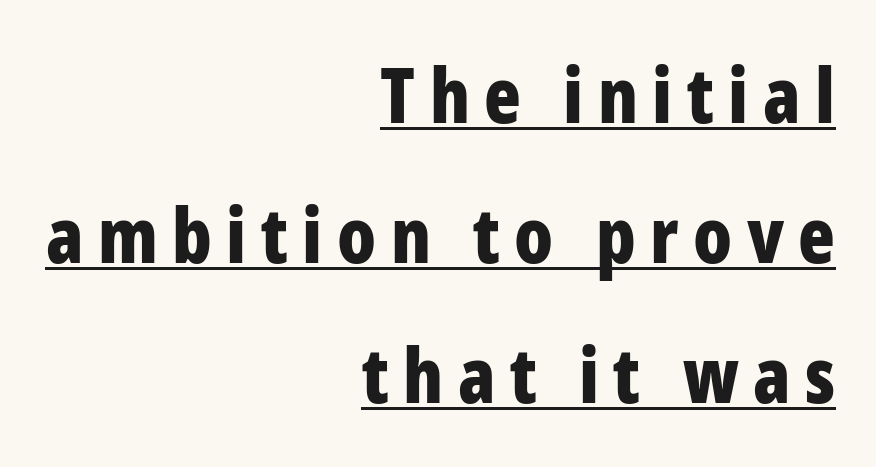
The image shows 76 px bold, condensed sans-serif type, upright; set right-aligned, line spacing 1.84x, underlined; low stroke contrast and a medium x-height.
